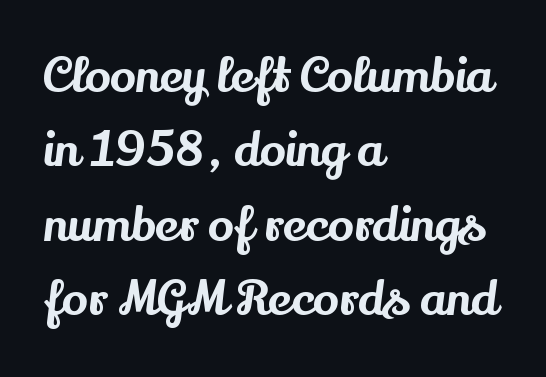
Each row of text sits above clean, open space. The rendering uses natural spacing where letterforms have individual widths. In CSS terms this would be text-align: left.
